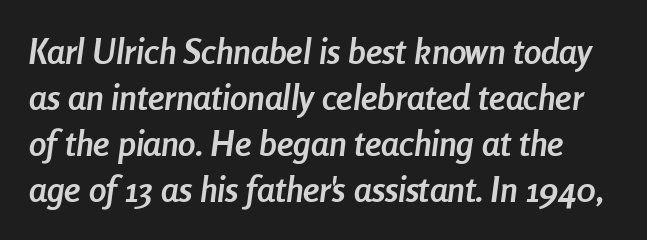
Q: Is the text bold? A: Yes.
Q: Is the text italic (slanted)? A: Yes, it leans right by about 8 degrees.
Q: Is the text underlined? A: No.
Q: Is the spacing between letters normal or unusually wide? A: Normal.
Q: Is the spacing between lines tight, normal or loose? A: Normal.
Q: Width (condensed, normal, or wide)? A: Condensed.
Q: Stroke contrast? A: Low.
Q: x-height? A: Medium.
Q: Monospaced? A: No.
